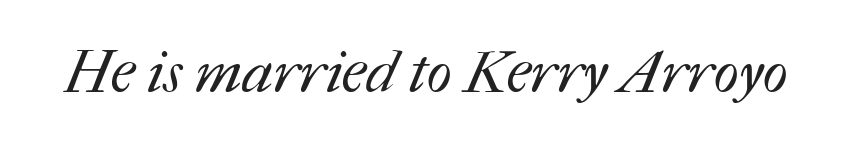
Q: Is the text bold? A: No.
Q: Is the text underlined? A: No.
Q: Is the spacing between letters normal or unusually wide? A: Normal.
Q: Width (condensed, normal, or wide)? A: Normal.
Q: Stroke contrast? A: Medium.
Q: x-height? A: Medium.
Q: Monospaced? A: No.
